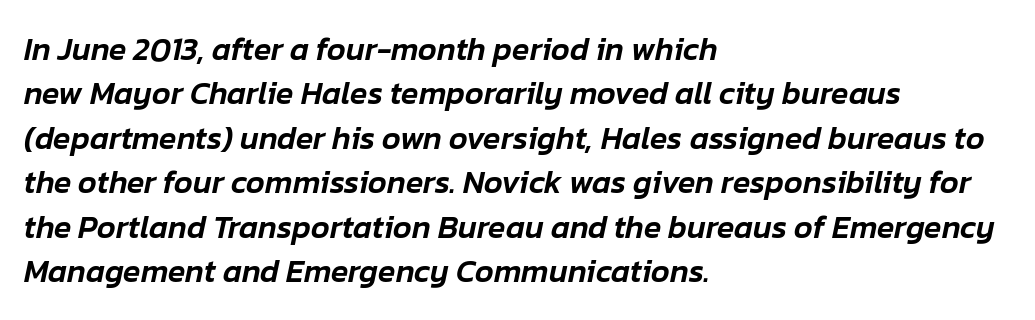
The image shows 32 px text type, italic (leaning right); set left-aligned, normal line spacing (1.39x), normal letter spacing, not underlined; low stroke contrast and a medium x-height.
